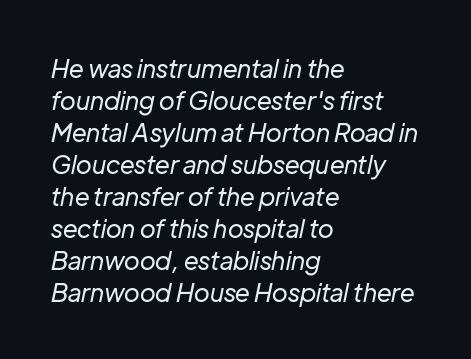
{"italic": "yes", "lean": "right", "slant_degrees": 12, "bold": "no", "underline": "no", "align": "left", "line_spacing": "normal", "line_spacing_ratio": 1.28, "letter_spacing": "normal", "letter_spacing_em": 0.0, "glyph_px": 25}
